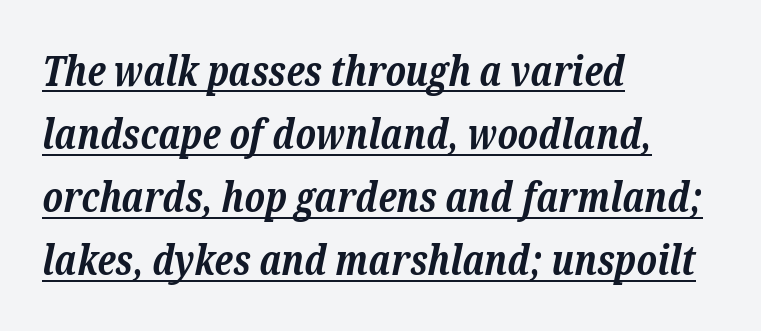
Q: Is the text bold? A: Yes.
Q: Is the text italic (slanted)? A: Yes, it leans right by about 12 degrees.
Q: Is the typeface a serif or a sans-serif typeface? A: Serif.
Q: Is the text underlined? A: Yes.
Q: How is the paragraph aligned? A: Left-aligned.
Q: Is the spacing between letters normal or unusually wide? A: Normal.
Q: Is the spacing between lines tight, normal or loose? A: Normal.
Q: Width (condensed, normal, or wide)? A: Normal.
Q: Stroke contrast? A: Low.
Q: x-height? A: Medium.
Q: Monospaced? A: No.
